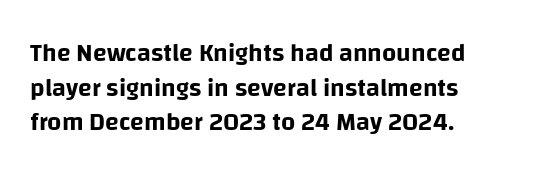
Q: Is the text italic (slanted)? A: No, it is upright.
Q: Is the text underlined? A: No.
Q: How is the paragraph aligned? A: Left-aligned.
Q: Is the spacing between letters normal or unusually wide? A: Normal.
Q: Is the spacing between lines tight, normal or loose? A: Normal.
